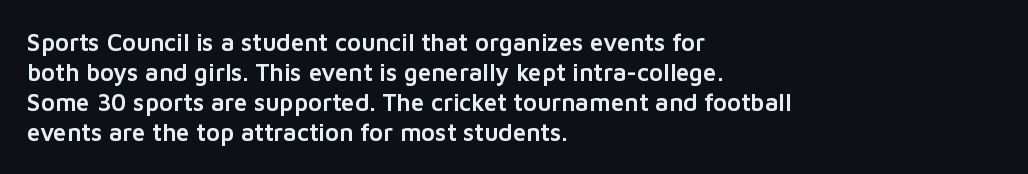
The image shows 24 px text type, upright; set left-aligned, normal line spacing (1.25x), normal letter spacing, not underlined.
